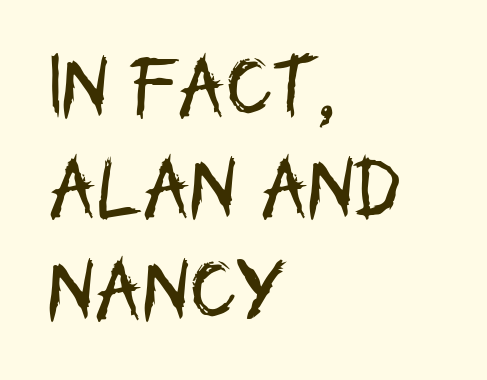
Between one letter and the next there's only the usual sliver of space. Italic: no, the glyphs are upright roman. Font category for this specimen: sans-serif. In terms of leading, this rendering sits right in the middle. No letter is thick-stroked: the sample isn't bold.
